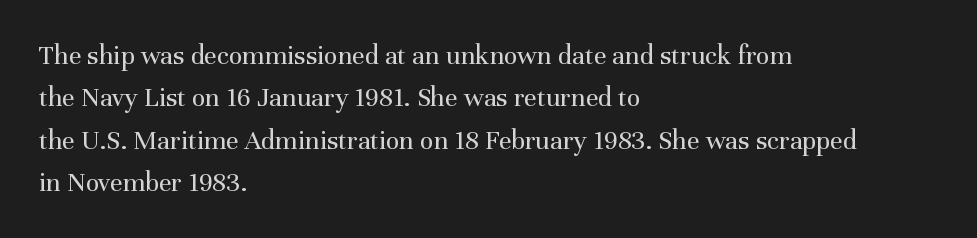
Q: Is the text bold? A: No.
Q: Is the text italic (slanted)? A: No, it is upright.
Q: Is the typeface a serif or a sans-serif typeface? A: Serif.
Q: Is the text underlined? A: No.
Q: How is the paragraph aligned? A: Left-aligned.
Q: Is the spacing between letters normal or unusually wide? A: Normal.
Q: Is the spacing between lines tight, normal or loose? A: Normal.
Q: Width (condensed, normal, or wide)? A: Normal.
Q: Stroke contrast? A: Medium.
Q: x-height? A: Medium.
Q: Monospaced? A: No.
